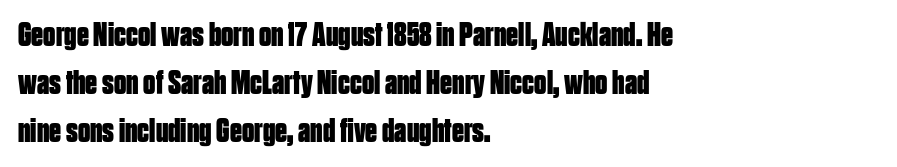
{"serif": "no", "italic": "no", "bold": "yes", "weight": "bold", "width": "condensed", "stroke_contrast": "low", "x_height": "large", "monospaced": "no", "underline": "no", "align": "left", "line_spacing": "normal", "line_spacing_ratio": 1.41, "letter_spacing": "normal", "letter_spacing_em": 0.0, "glyph_px": 34}
